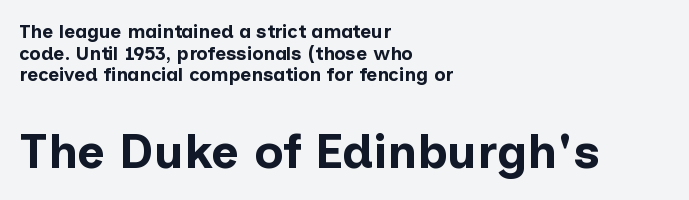
{"serif": "no", "italic": "no", "bold": "yes", "weight": "bold", "width": "normal", "stroke_contrast": "low", "x_height": "medium", "monospaced": "no", "underline": "no", "align": "left", "line_spacing": "tight", "line_spacing_ratio": 1.14, "letter_spacing": "normal", "letter_spacing_em": 0.0, "larger_block": "second", "size_ratio": 2.53, "glyph_px": 48}
